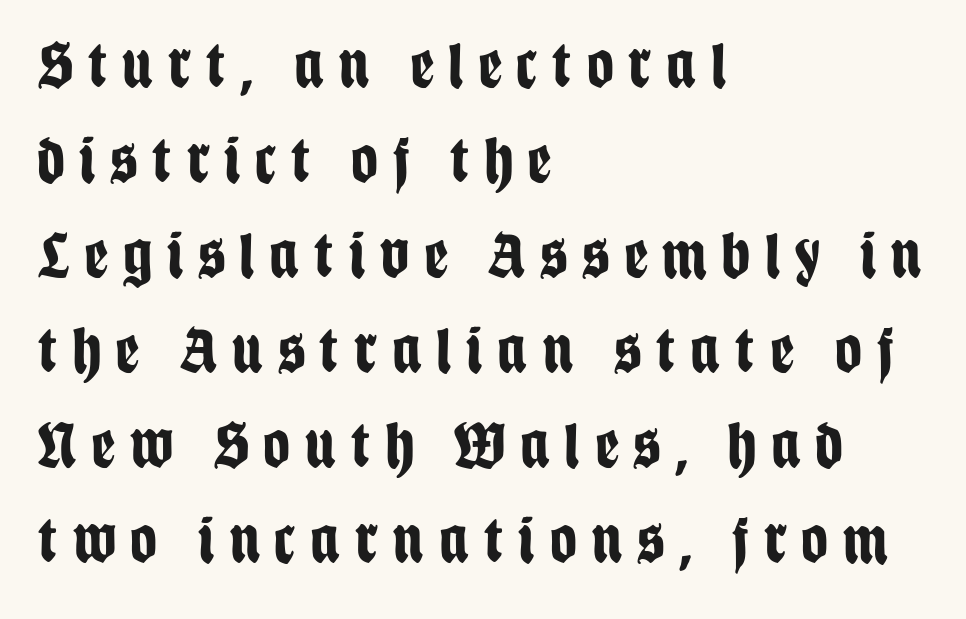
Q: Is the text bold? A: Yes.
Q: Is the text italic (slanted)? A: No, it is upright.
Q: Is the typeface a serif or a sans-serif typeface? A: Sans-serif.
Q: Is the text underlined? A: No.
Q: How is the paragraph aligned? A: Left-aligned.
Q: Is the spacing between letters normal or unusually wide? A: Unusually wide.
Q: Is the spacing between lines tight, normal or loose? A: Normal.
Q: Width (condensed, normal, or wide)? A: Condensed.
Q: Stroke contrast? A: Low.
Q: x-height? A: Large.
Q: Monospaced? A: No.
